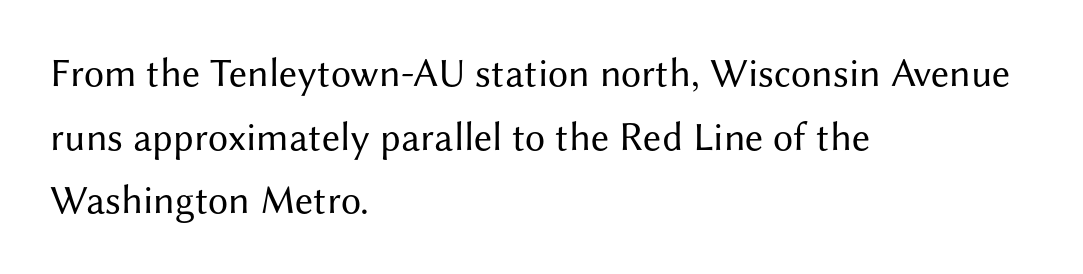
Q: Is the text bold? A: No.
Q: Is the text italic (slanted)? A: No, it is upright.
Q: Is the typeface a serif or a sans-serif typeface? A: Sans-serif.
Q: Is the text underlined? A: No.
Q: How is the paragraph aligned? A: Left-aligned.
Q: Is the spacing between letters normal or unusually wide? A: Normal.
Q: Is the spacing between lines tight, normal or loose? A: Normal.
Q: Width (condensed, normal, or wide)? A: Normal.
Q: Stroke contrast? A: Medium.
Q: x-height? A: Medium.
Q: Monospaced? A: No.
